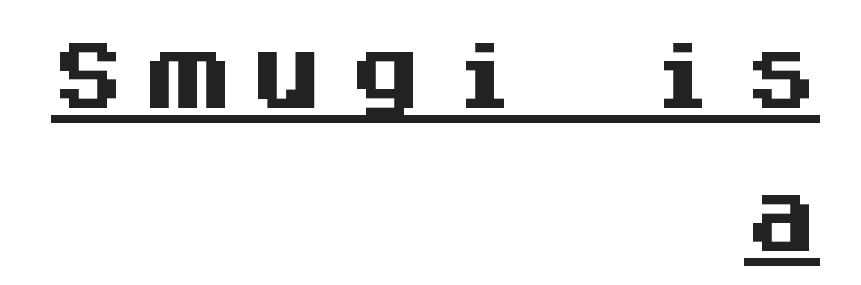
The image shows 75 px heavy sans-serif type, upright, monospaced; set right-aligned, loose line spacing (1.91x), unusually wide letter spacing (+0.32 em), underlined; medium stroke contrast and a large x-height.
